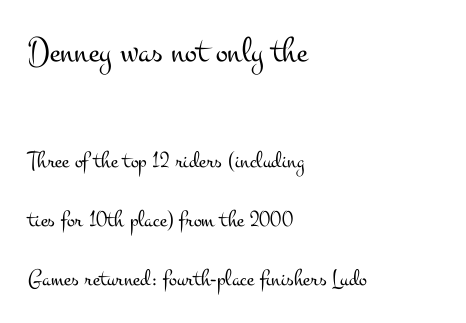
The image shows 36 px light, wide type; set left-aligned, loose line spacing (2.45x), normal letter spacing, not underlined; the first (top) block is 1.5x larger; medium stroke contrast and a small x-height.
